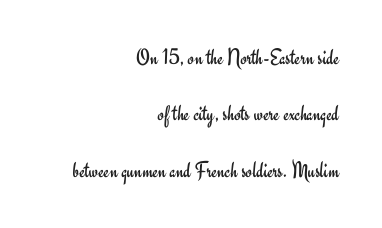
{"bold": "no", "underline": "no", "align": "right", "line_spacing": "loose", "line_spacing_ratio": 2.45, "letter_spacing": "normal", "letter_spacing_em": 0.0, "glyph_px": 23}
